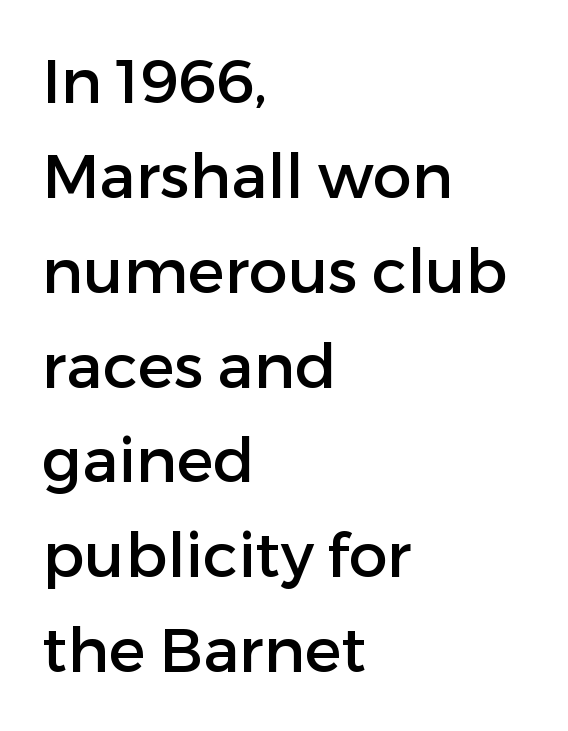
{"serif": "no", "italic": "no", "width": "normal", "stroke_contrast": "low", "x_height": "medium", "monospaced": "no", "underline": "no", "align": "left", "line_spacing": "normal", "line_spacing_ratio": 1.53, "letter_spacing": "normal", "letter_spacing_em": 0.0, "glyph_px": 62}
